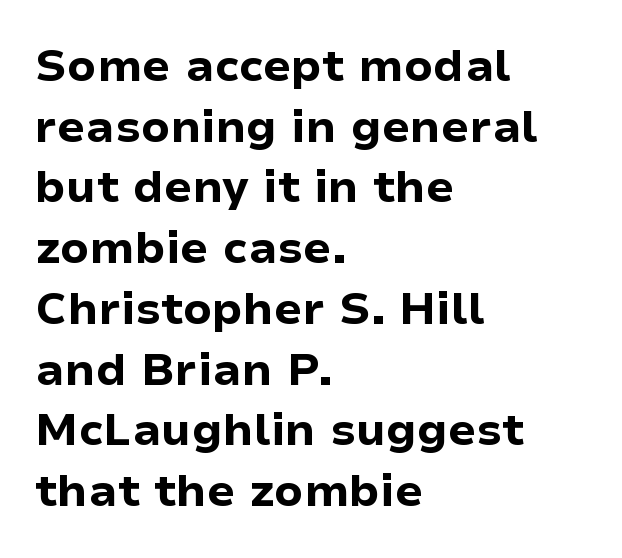
Q: Is the text bold? A: Yes.
Q: Is the text italic (slanted)? A: No, it is upright.
Q: Is the typeface a serif or a sans-serif typeface? A: Sans-serif.
Q: Is the text underlined? A: No.
Q: How is the paragraph aligned? A: Left-aligned.
Q: Is the spacing between letters normal or unusually wide? A: Normal.
Q: Is the spacing between lines tight, normal or loose? A: Normal.
Q: Width (condensed, normal, or wide)? A: Normal.
Q: Stroke contrast? A: Low.
Q: x-height? A: Medium.
Q: Monospaced? A: No.
